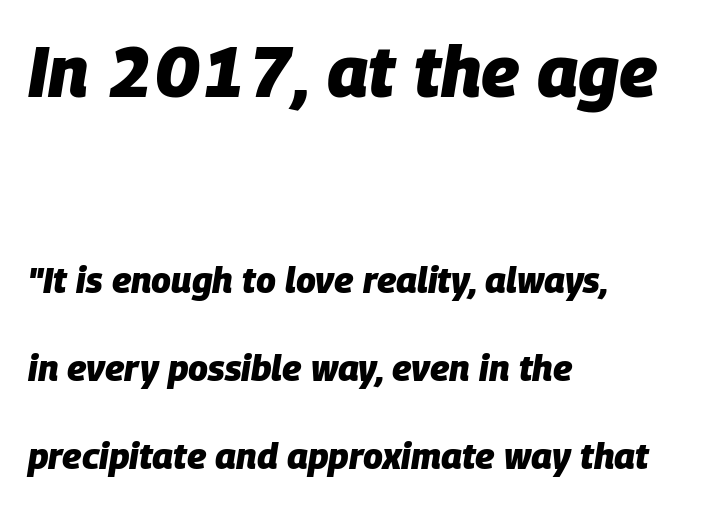
Q: Is the text bold? A: Yes.
Q: Is the text italic (slanted)? A: Yes, it leans right by about 9 degrees.
Q: Is the text underlined? A: No.
Q: How is the paragraph aligned? A: Left-aligned.
Q: Is the spacing between letters normal or unusually wide? A: Normal.
Q: Is the spacing between lines tight, normal or loose? A: Loose.
Q: Which block of text is set in a larger size, the first (top) or the second (bottom)? A: The first (top) one.
Q: Width (condensed, normal, or wide)? A: Normal.
Q: Stroke contrast? A: Low.
Q: x-height? A: Large.
Q: Monospaced? A: No.
